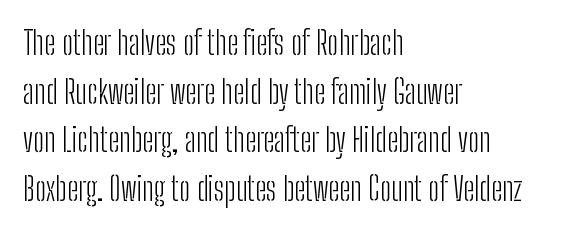
The letters look calm and open, with moderate or lighter stems. How would I describe the line gaps? Plain and ordinary. Looks like regular typesetting: each glyph gets only the width it needs. Line beginnings align vertically; line endings do not. Honestly, there is no underline to notice here at all.
